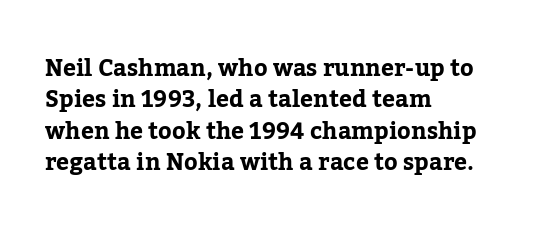
The passage shown is not underscored anywhere. The line texture is even and compact thanks to regular tracking. Nope, not italic — everything's standing straight. Each line starts at the same left margin while the right side varies. Notice how descenders clear the ascenders below comfortably — that's standard leading.
